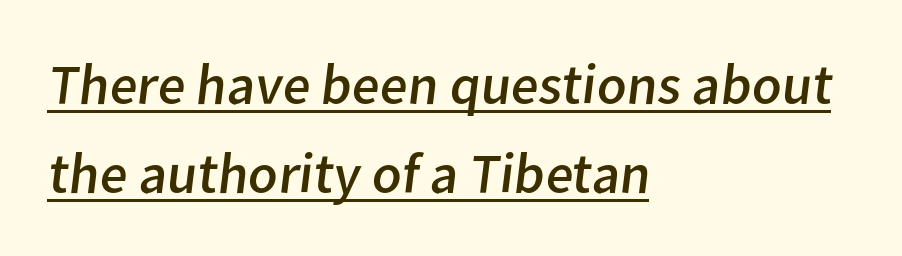
A student would call this left alignment; a typographer would say flush left, rag right. If you measured baseline to baseline, you'd find a middling distance. Students, observe the line beneath the letters — that is underlining. Check where the strokes stop: nothing finishes them off — pure sans.
